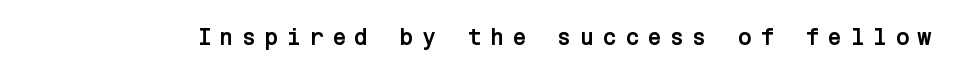
Bare-footed words on every line. Italic? Not at all — the glyphs are vertical. The tracking jumps out immediately: characters are airy and widely separated. A dark, heavy texture on the line: the type is bold.
